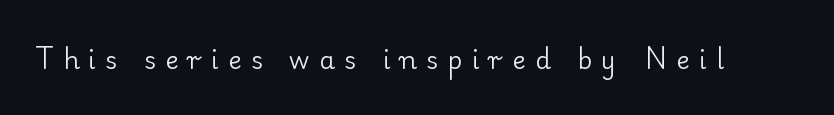
Heft: none added — not bold. Lines of text with bare space underneath. Upright lettering throughout. Here the glyphs are tracked loosely, breaking word shapes into spaced letters.
